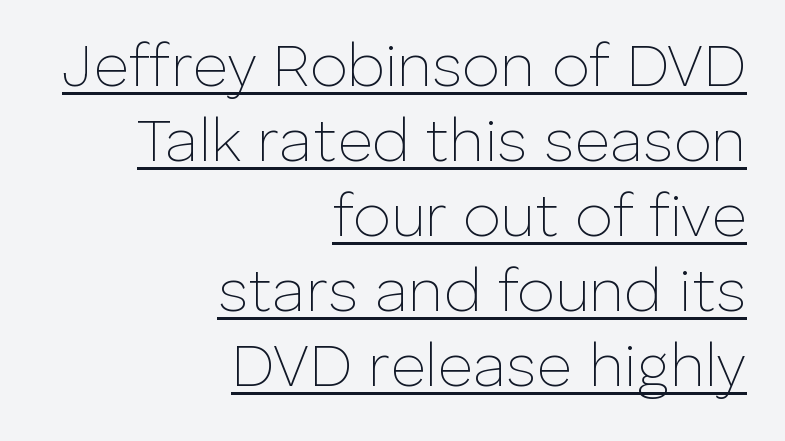
{"serif": "no", "italic": "no", "bold": "no", "weight": "thin", "width": "normal", "stroke_contrast": "low", "x_height": "medium", "monospaced": "no", "underline": "yes", "align": "right", "line_spacing_ratio": 1.23, "letter_spacing": "normal", "letter_spacing_em": 0.0, "glyph_px": 61}
